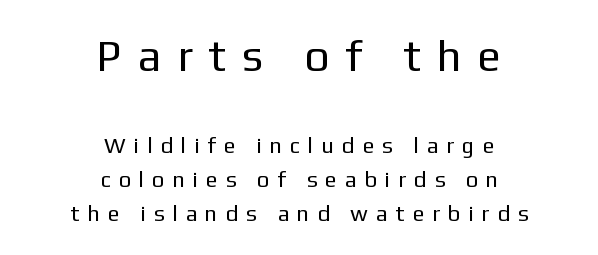
The image shows 44 px regular-weight sans-serif type, upright; set centered, normal line spacing (1.54x), unusually wide letter spacing (+0.43 em), not underlined; the first (top) block is 2.0x larger; low stroke contrast and a medium x-height.
